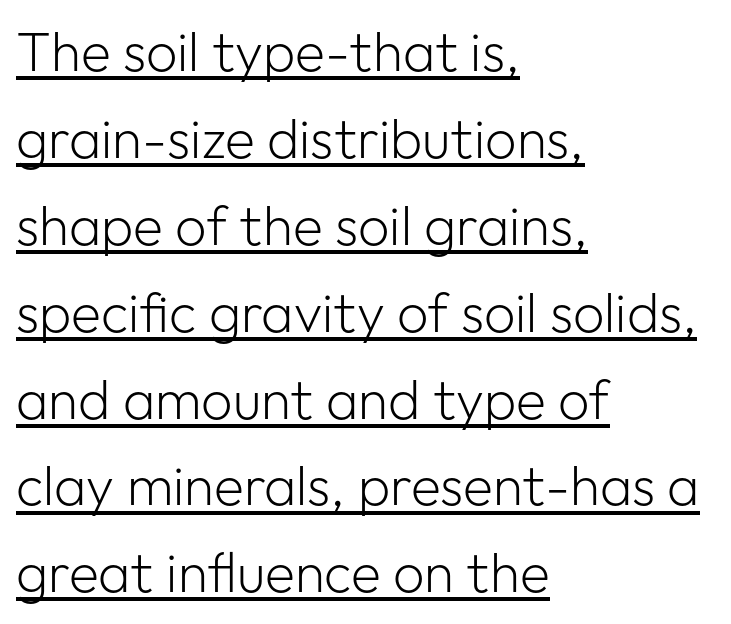
The image shows 55 px light sans-serif type, upright; set left-aligned, normal line spacing (1.58x), normal letter spacing, underlined; low stroke contrast and a medium x-height.
